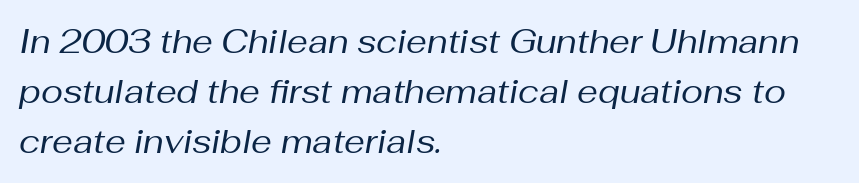
This is not heavy type; no bold has been used. Varying glyph widths throughout — classic text-font behaviour. Notice how the stems are inclined rather than vertical — that's the hallmark of italics. Vertical spacing — default.
